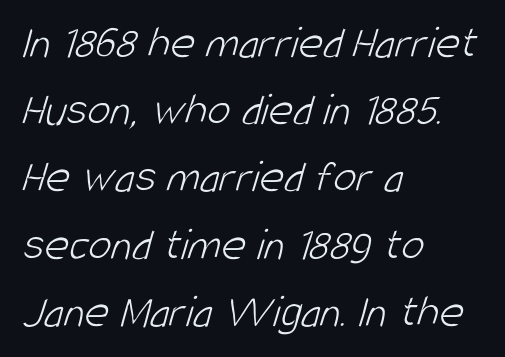
The image shows 47 px light, condensed sans-serif type; set left-aligned, normal line spacing (1.43x), normal letter spacing, not underlined; low stroke contrast and a large x-height.
